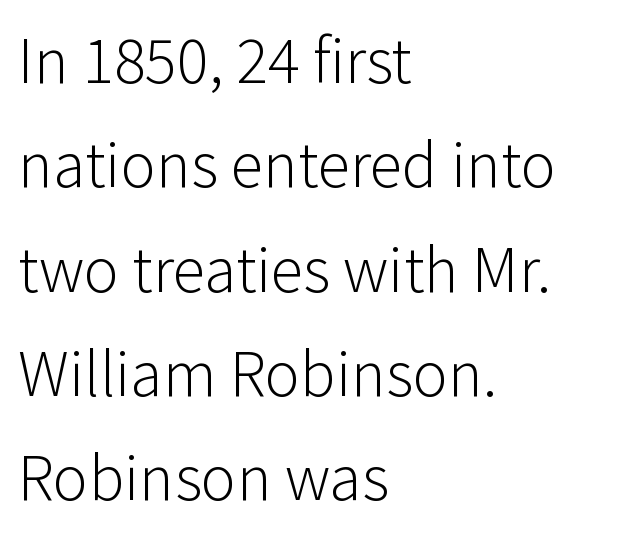
Q: Is the text bold? A: No.
Q: Is the text italic (slanted)? A: No, it is upright.
Q: Is the typeface a serif or a sans-serif typeface? A: Sans-serif.
Q: Is the text underlined? A: No.
Q: How is the paragraph aligned? A: Left-aligned.
Q: Is the spacing between letters normal or unusually wide? A: Normal.
Q: Is the spacing between lines tight, normal or loose? A: Normal.
Q: Width (condensed, normal, or wide)? A: Normal.
Q: Stroke contrast? A: Low.
Q: x-height? A: Medium.
Q: Monospaced? A: No.
